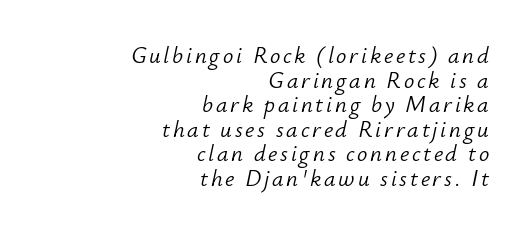
The rag falls on the left side of this text block. The passage shown leans; its letterforms are oblique. Is there much room between lines? No — they nearly touch. Anything drawn beneath the words? Only blank space.
